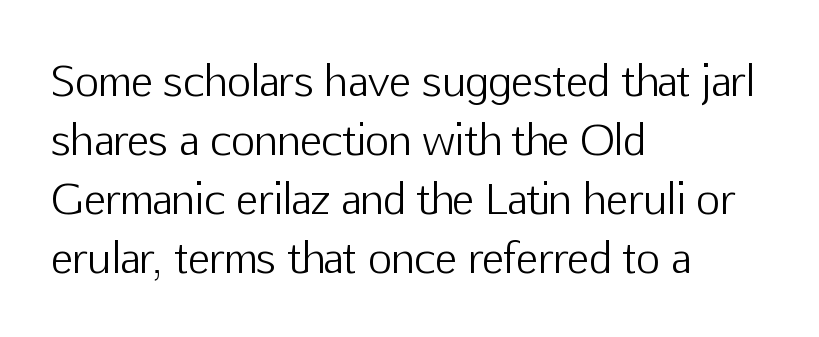
Characters follow at the spacing the type designer built in. Nope, not italic — everything's standing straight. The specimen omits any rule beneath the text block's lines. Type style note: lacks serifs. In terms of leading, this rendering sits right in the middle.
